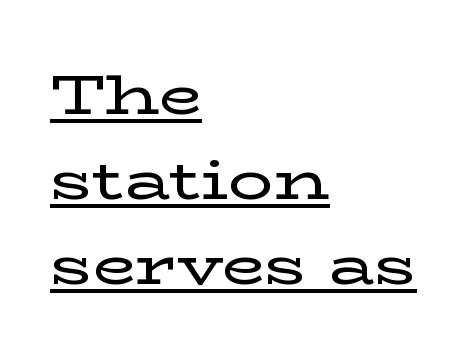
Q: Is the text italic (slanted)? A: No, it is upright.
Q: Is the typeface a serif or a sans-serif typeface? A: Serif.
Q: Is the text underlined? A: Yes.
Q: How is the paragraph aligned? A: Left-aligned.
Q: Is the spacing between letters normal or unusually wide? A: Normal.
Q: Is the spacing between lines tight, normal or loose? A: Normal.
Q: Width (condensed, normal, or wide)? A: Wide.
Q: Stroke contrast? A: Low.
Q: x-height? A: Medium.
Q: Monospaced? A: No.
